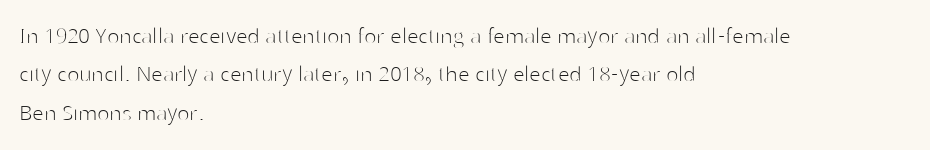
The image shows 26 px text type, upright; set left-aligned, normal line spacing (1.48x), normal letter spacing, not underlined.
